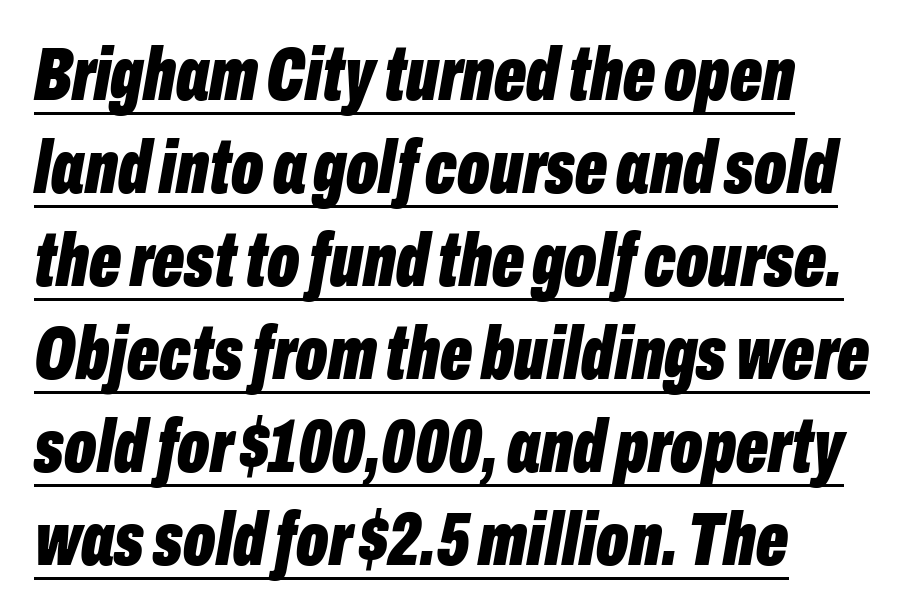
The image shows 75 px bold, condensed type, italic (leaning right); set left-aligned, line spacing 1.24x, normal letter spacing, underlined; low stroke contrast and a medium x-height.
